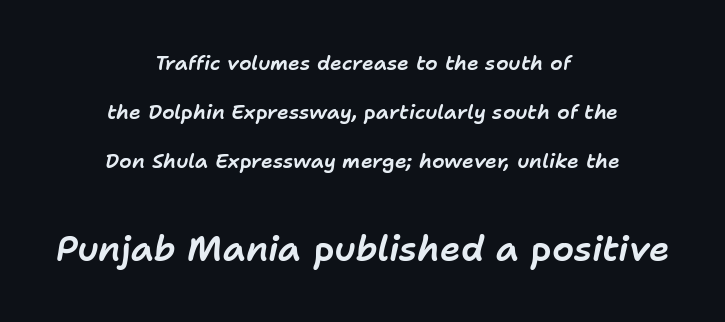
{"italic": "yes", "lean": "right", "slant_degrees": 11, "width": "normal", "stroke_contrast": "low", "x_height": "medium", "monospaced": "no", "underline": "no", "align": "center", "line_spacing": "loose", "line_spacing_ratio": 2.46, "letter_spacing": "normal", "letter_spacing_em": 0.0, "larger_block": "second", "size_ratio": 1.75, "glyph_px": 35}
